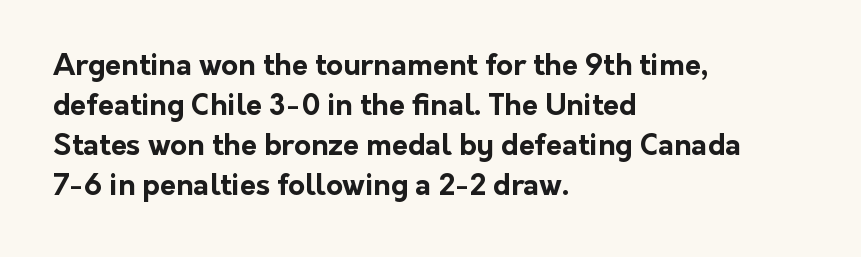
{"serif": "no", "italic": "no", "bold": "yes", "weight": "bold", "width": "normal", "stroke_contrast": "low", "x_height": "medium", "monospaced": "no", "underline": "no", "align": "left", "line_spacing": "normal", "line_spacing_ratio": 1.38, "letter_spacing": "normal", "letter_spacing_em": 0.0, "glyph_px": 29}
